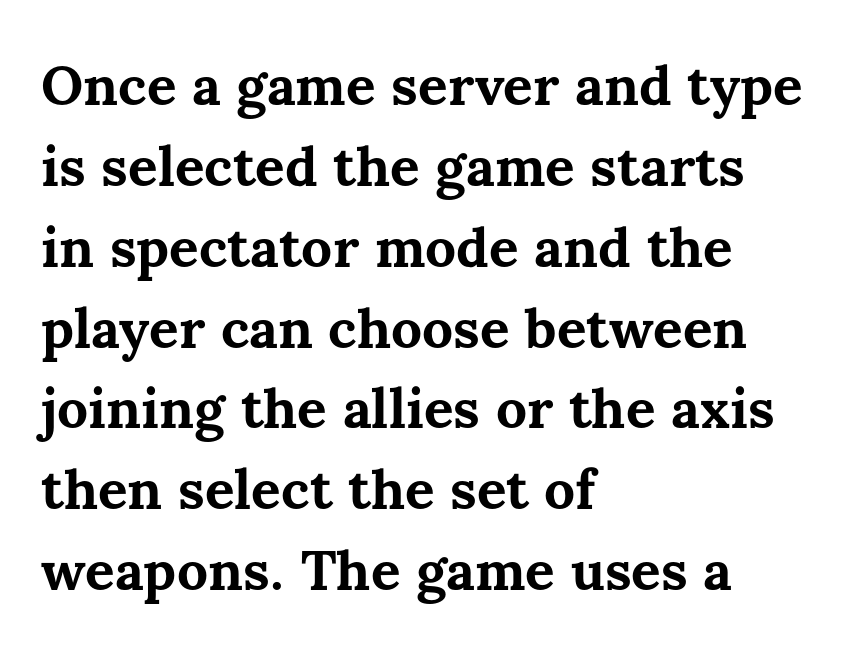
{"italic": "no", "bold": "yes", "weight": "bold", "width": "normal", "stroke_contrast": "medium", "x_height": "medium", "monospaced": "no", "underline": "no", "align": "left", "line_spacing": "normal", "line_spacing_ratio": 1.47, "letter_spacing": "normal", "letter_spacing_em": 0.0, "glyph_px": 55}
